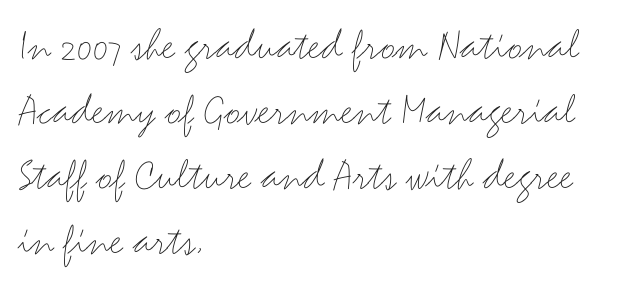
{"serif": "no", "bold": "no", "weight": "thin", "width": "wide", "stroke_contrast": "medium", "x_height": "small", "monospaced": "no", "underline": "no", "align": "left", "line_spacing": "normal", "line_spacing_ratio": 1.41, "letter_spacing": "normal", "letter_spacing_em": 0.0, "glyph_px": 46}
